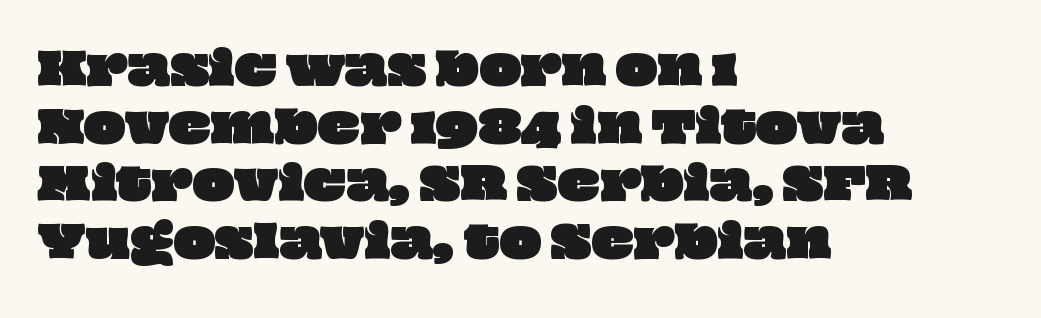
A normal amount of white space separates one row of letters from the next. Compared with a centered layout, this one pins lines to the left instead. The letters sit at their default tracking, neither squeezed nor spread. Beneath every word, the page is bare. These lines are rendered in a variable-pitch font.
